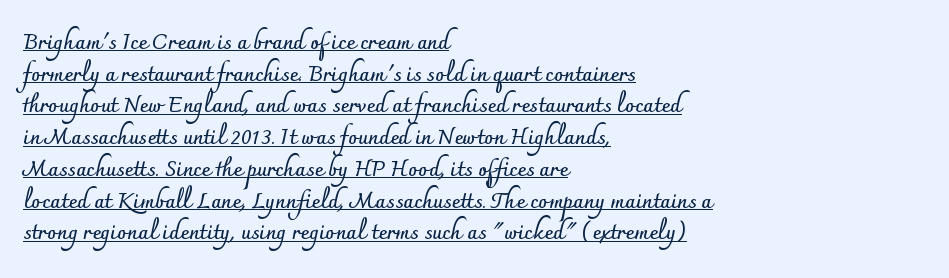
The image shows 21 px bold type; set left-aligned, normal line spacing (1.51x), normal letter spacing, underlined.
